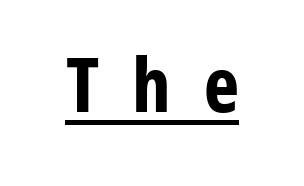
Q: Is the text bold? A: Yes.
Q: Is the text italic (slanted)? A: No, it is upright.
Q: Is the typeface a serif or a sans-serif typeface? A: Sans-serif.
Q: Is the text underlined? A: Yes.
Q: Is the spacing between letters normal or unusually wide? A: Unusually wide.
Q: Width (condensed, normal, or wide)? A: Condensed.
Q: Stroke contrast? A: Low.
Q: x-height? A: Medium.
Q: Monospaced? A: No.
